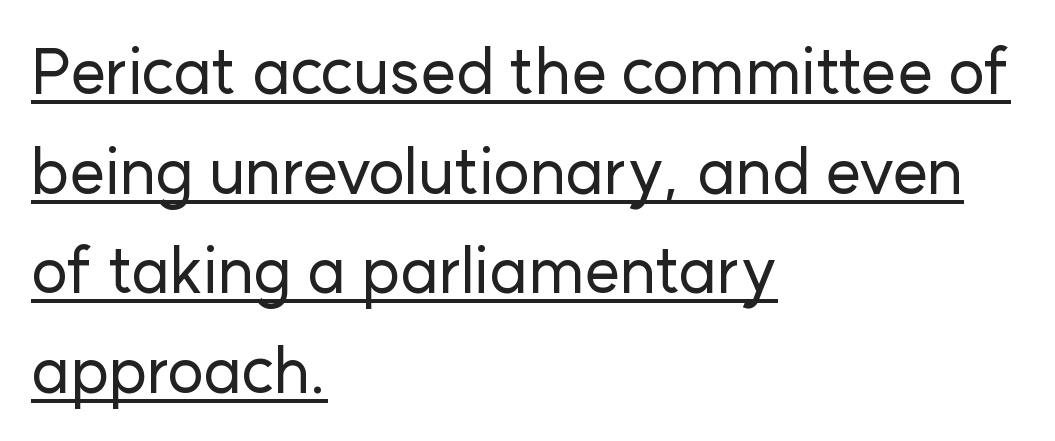
Q: Is the text italic (slanted)? A: No, it is upright.
Q: Is the typeface a serif or a sans-serif typeface? A: Sans-serif.
Q: Is the text underlined? A: Yes.
Q: How is the paragraph aligned? A: Left-aligned.
Q: Is the spacing between letters normal or unusually wide? A: Normal.
Q: Is the spacing between lines tight, normal or loose? A: Normal.
Q: Width (condensed, normal, or wide)? A: Normal.
Q: Stroke contrast? A: Low.
Q: x-height? A: Medium.
Q: Monospaced? A: No.
